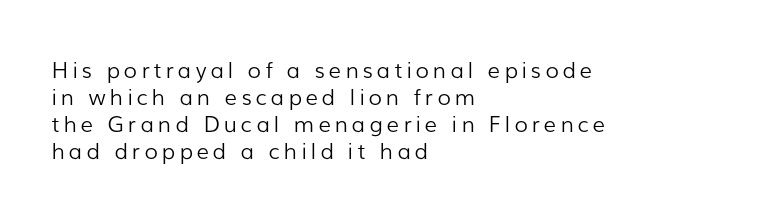
{"italic": "no", "bold": "no", "underline": "no", "align": "left", "line_spacing_ratio": 1.22, "glyph_px": 22}
